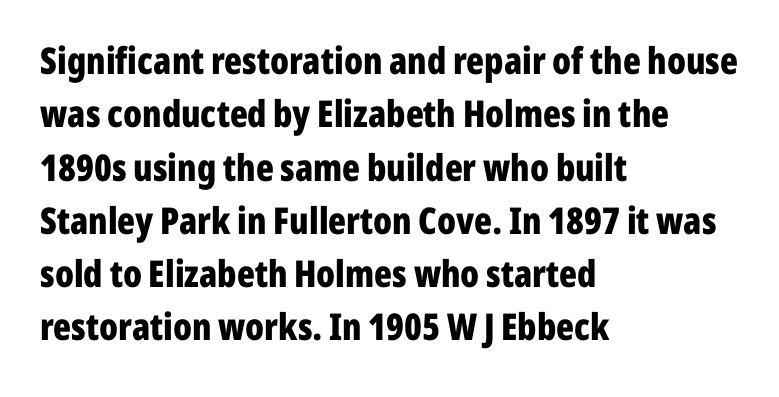
Q: Is the text bold? A: Yes.
Q: Is the text italic (slanted)? A: No, it is upright.
Q: Is the typeface a serif or a sans-serif typeface? A: Sans-serif.
Q: Is the text underlined? A: No.
Q: How is the paragraph aligned? A: Left-aligned.
Q: Is the spacing between letters normal or unusually wide? A: Normal.
Q: Is the spacing between lines tight, normal or loose? A: Normal.
Q: Width (condensed, normal, or wide)? A: Condensed.
Q: Stroke contrast? A: Low.
Q: x-height? A: Medium.
Q: Monospaced? A: No.
